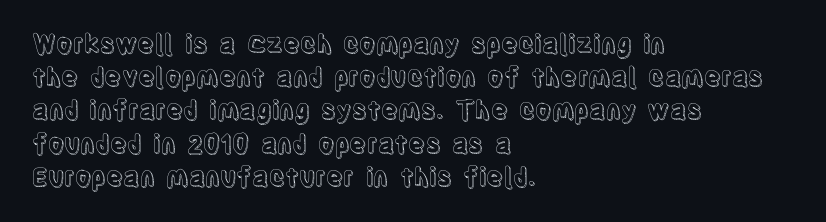
Q: Is the text italic (slanted)? A: No, it is upright.
Q: Is the text underlined? A: No.
Q: How is the paragraph aligned? A: Left-aligned.
Q: Is the spacing between letters normal or unusually wide? A: Normal.
Q: Is the spacing between lines tight, normal or loose? A: Normal.
